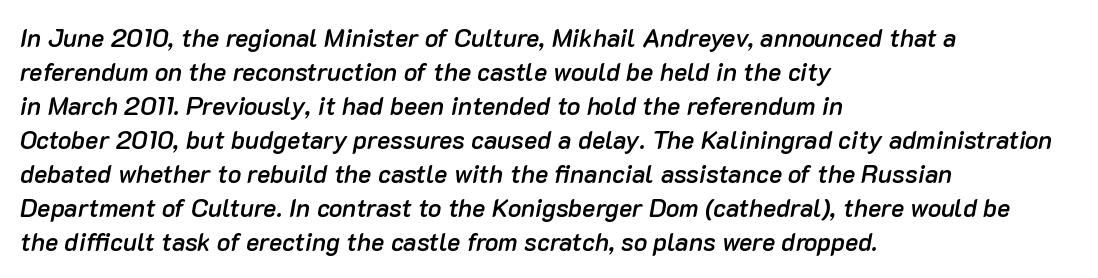
{"italic": "yes", "lean": "right", "slant_degrees": 10, "bold": "semi", "underline": "no", "align": "left", "line_spacing": "normal", "line_spacing_ratio": 1.36, "letter_spacing": "normal", "letter_spacing_em": 0.0, "glyph_px": 25}
